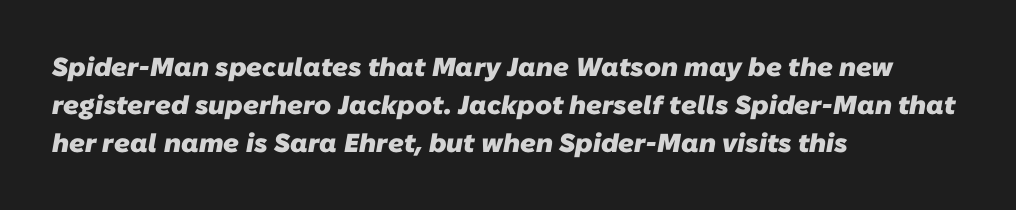
{"bold": "yes", "underline": "no", "align": "left", "line_spacing": "normal", "line_spacing_ratio": 1.47, "letter_spacing": "normal", "letter_spacing_em": 0.0, "glyph_px": 26}
